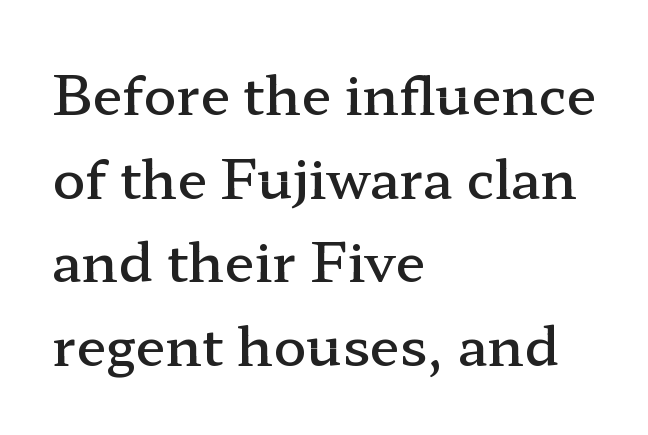
{"serif": "yes", "italic": "no", "bold": "semi", "weight": "semibold", "width": "wide", "stroke_contrast": "low", "x_height": "medium", "monospaced": "no", "underline": "no", "align": "left", "line_spacing": "normal", "line_spacing_ratio": 1.55, "letter_spacing": "normal", "letter_spacing_em": 0.0, "glyph_px": 54}
